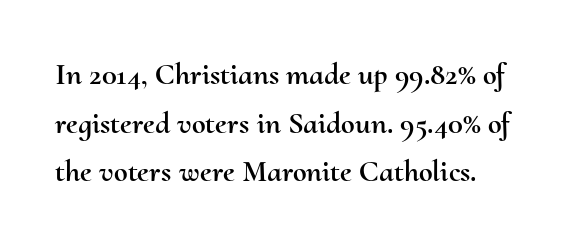
Looks like regular typesetting: each glyph gets only the width it needs. The specimen omits any rule beneath the text block's lines. Nobody touched the tracking dial on this one. Leading: standard. Every stem runs plumb, perpendicular to the baseline.
